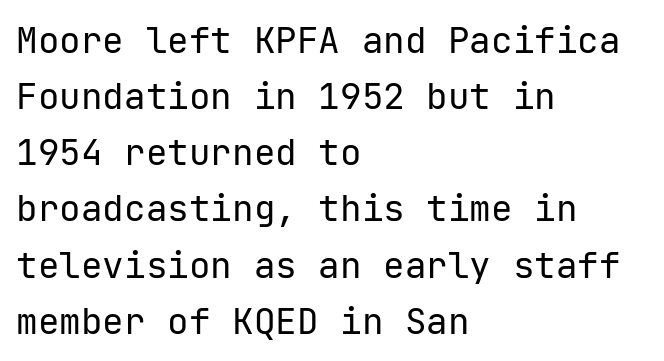
Q: Is the text bold? A: No.
Q: Is the text italic (slanted)? A: No, it is upright.
Q: Is the typeface a serif or a sans-serif typeface? A: Sans-serif.
Q: Is the text underlined? A: No.
Q: How is the paragraph aligned? A: Left-aligned.
Q: Is the spacing between letters normal or unusually wide? A: Normal.
Q: Is the spacing between lines tight, normal or loose? A: Normal.
Q: Width (condensed, normal, or wide)? A: Normal.
Q: Stroke contrast? A: Low.
Q: x-height? A: Medium.
